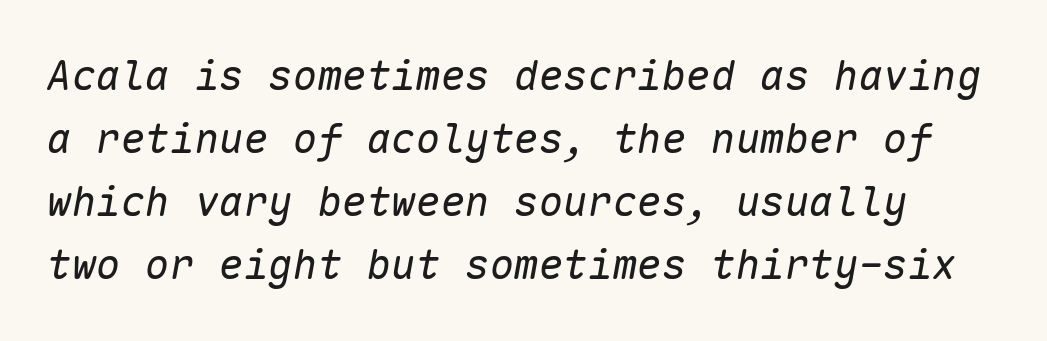
{"italic": "yes", "lean": "right", "slant_degrees": 10, "bold": "no", "weight": "regular", "width": "normal", "stroke_contrast": "low", "x_height": "medium", "monospaced": "yes", "underline": "no", "line_spacing": "normal", "line_spacing_ratio": 1.54, "letter_spacing": "normal", "letter_spacing_em": 0.0, "glyph_px": 41}
